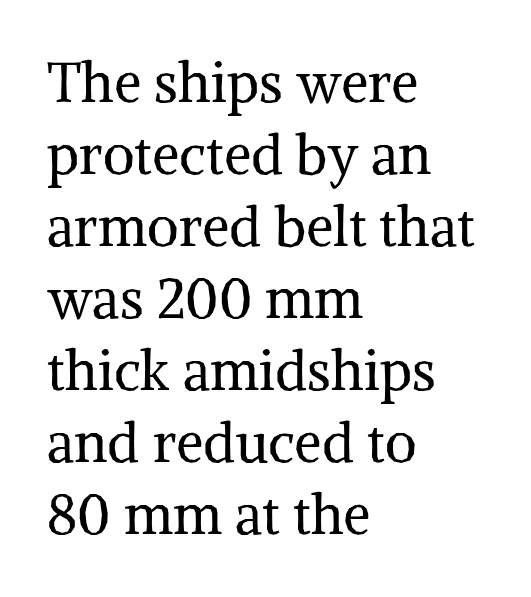
{"serif": "yes", "italic": "no", "bold": "no", "weight": "regular", "width": "normal", "stroke_contrast": "medium", "x_height": "medium", "monospaced": "no", "underline": "no", "align": "left", "line_spacing": "normal", "line_spacing_ratio": 1.31, "letter_spacing": "normal", "letter_spacing_em": 0.0, "glyph_px": 55}
